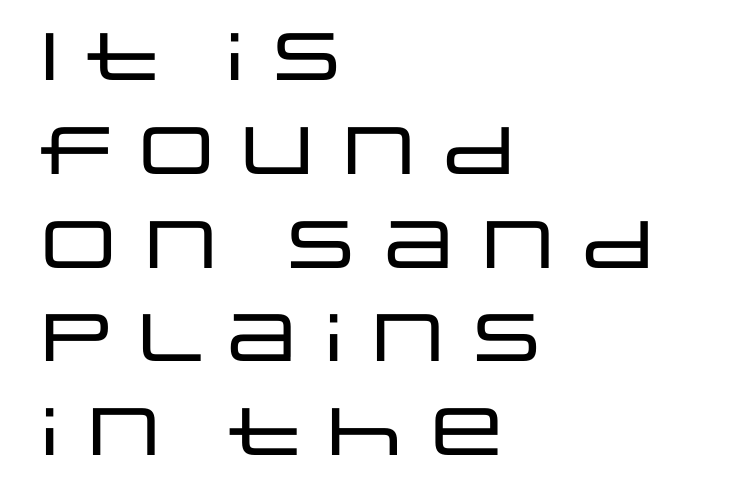
The line texture is even and compact thanks to regular tracking. The typesetter chose a ragged-right arrangement here. Each new line begins a customary step beneath the previous one. These lines are rendered in a variable-pitch font. The designer went with a sans here, leaving each stem footless. Upright lettering throughout.
